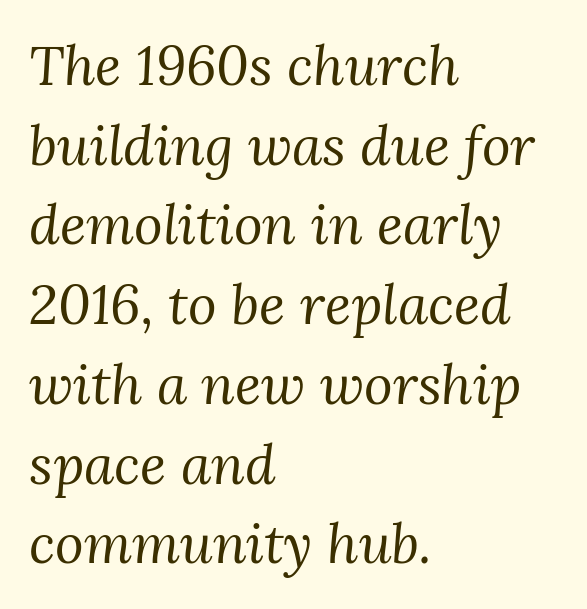
Q: Is the text bold? A: No.
Q: Is the text italic (slanted)? A: Yes, it leans right by about 3 degrees.
Q: Is the typeface a serif or a sans-serif typeface? A: Serif.
Q: Is the text underlined? A: No.
Q: How is the paragraph aligned? A: Left-aligned.
Q: Is the spacing between letters normal or unusually wide? A: Normal.
Q: Is the spacing between lines tight, normal or loose? A: Normal.
Q: Width (condensed, normal, or wide)? A: Normal.
Q: Stroke contrast? A: Medium.
Q: x-height? A: Medium.
Q: Monospaced? A: No.
